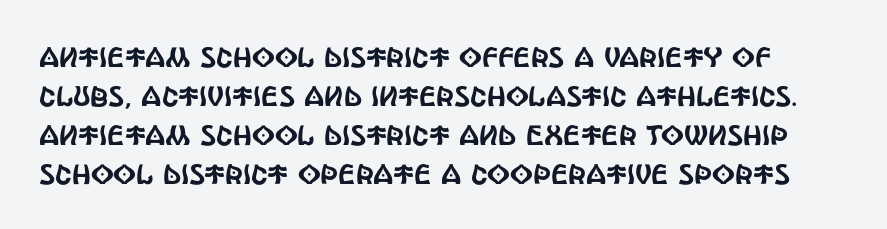
{"serif": "no", "italic": "no", "width": "condensed", "x_height": "large", "monospaced": "no", "underline": "no", "line_spacing": "normal", "line_spacing_ratio": 1.39, "letter_spacing": "normal", "letter_spacing_em": 0.0, "glyph_px": 28}
